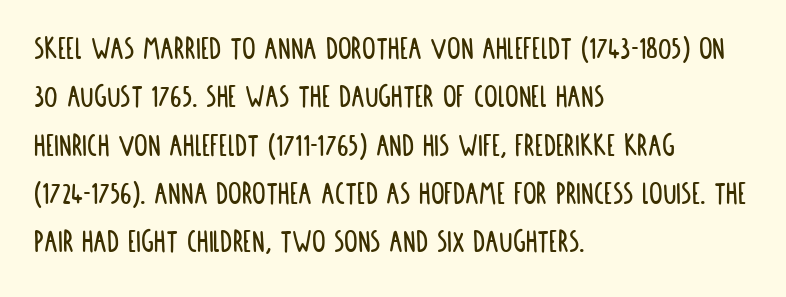
{"serif": "no", "italic": "no", "width": "condensed", "stroke_contrast": "low", "x_height": "large", "monospaced": "no", "underline": "no", "align": "left", "line_spacing": "normal", "line_spacing_ratio": 1.42, "letter_spacing": "normal", "letter_spacing_em": 0.0, "glyph_px": 34}
